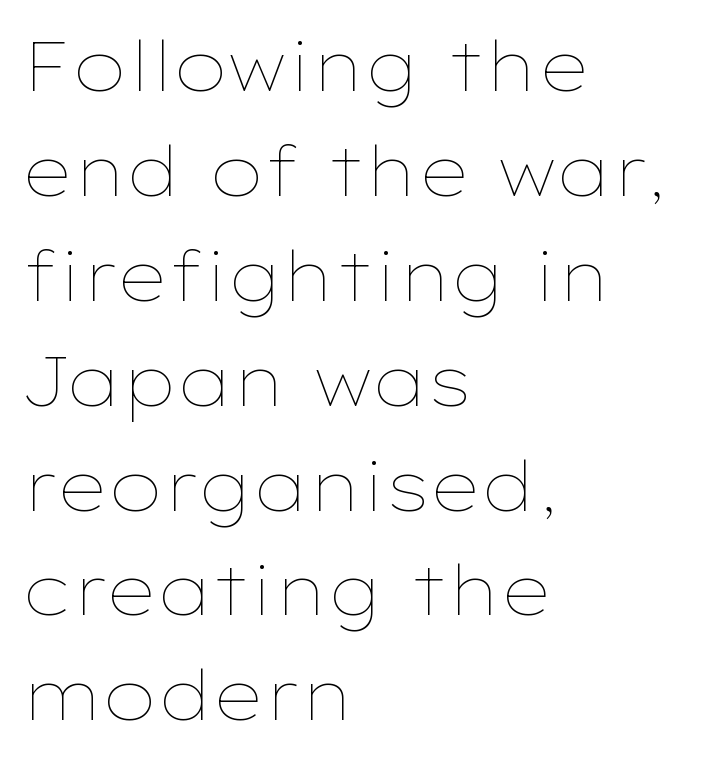
One glance says typical: line gaps are just what's usual. The strokes are not fattened; the text isn't bold. Tracking value appears to be zero — textbook default spacing. The string is rendered with underlining switched off.
